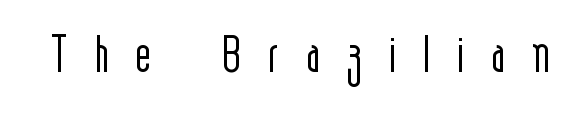
{"serif": "no", "italic": "no", "bold": "no", "weight": "light", "width": "condensed", "x_height": "medium", "monospaced": "no", "underline": "no", "letter_spacing": "wide", "letter_spacing_em": 0.37, "glyph_px": 77}
